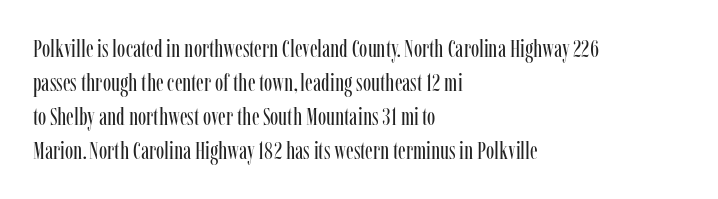
Q: Is the text bold? A: No.
Q: Is the text italic (slanted)? A: No, it is upright.
Q: Is the text underlined? A: No.
Q: How is the paragraph aligned? A: Left-aligned.
Q: Is the spacing between letters normal or unusually wide? A: Normal.
Q: Is the spacing between lines tight, normal or loose? A: Normal.
